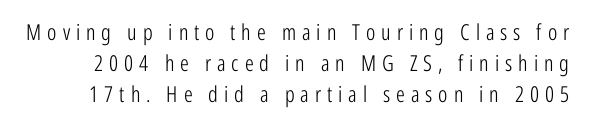
Q: Is the text bold? A: No.
Q: Is the text italic (slanted)? A: No, it is upright.
Q: Is the text underlined? A: No.
Q: Is the spacing between letters normal or unusually wide? A: Unusually wide.
Q: Is the spacing between lines tight, normal or loose? A: Normal.
